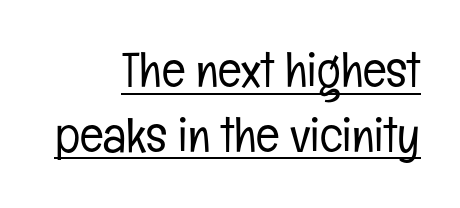
Q: Is the text bold? A: No.
Q: Is the text italic (slanted)? A: No, it is upright.
Q: Is the typeface a serif or a sans-serif typeface? A: Sans-serif.
Q: Is the text underlined? A: Yes.
Q: How is the paragraph aligned? A: Right-aligned.
Q: Is the spacing between letters normal or unusually wide? A: Normal.
Q: Is the spacing between lines tight, normal or loose? A: Normal.
Q: Width (condensed, normal, or wide)? A: Condensed.
Q: Stroke contrast? A: Low.
Q: x-height? A: Medium.
Q: Monospaced? A: No.
